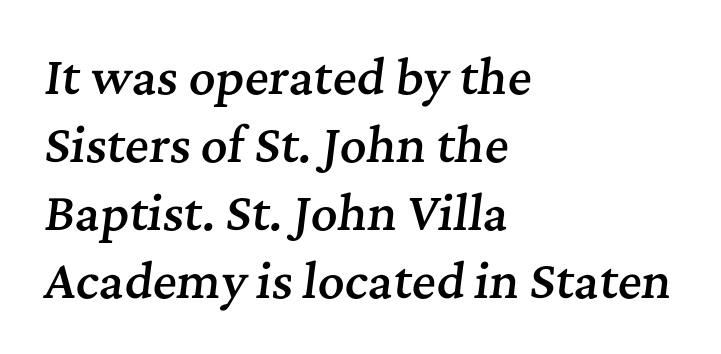
Q: Is the text bold? A: Semi-bold.
Q: Is the text italic (slanted)? A: Yes, it leans right by about 7 degrees.
Q: Is the typeface a serif or a sans-serif typeface? A: Serif.
Q: Is the text underlined? A: No.
Q: How is the paragraph aligned? A: Left-aligned.
Q: Is the spacing between letters normal or unusually wide? A: Normal.
Q: Is the spacing between lines tight, normal or loose? A: Normal.
Q: Width (condensed, normal, or wide)? A: Normal.
Q: Stroke contrast? A: Medium.
Q: x-height? A: Medium.
Q: Monospaced? A: No.
